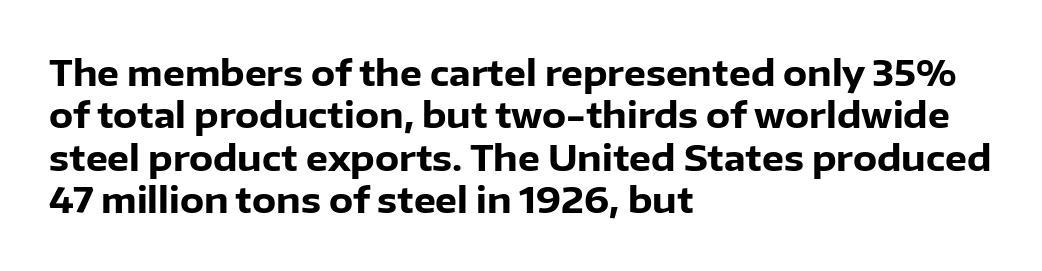
The image shows 35 px heavy sans-serif type, upright; set left-aligned, line spacing 1.21x, normal letter spacing, not underlined; low stroke contrast and a medium x-height.
